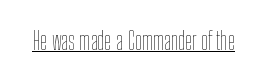
{"italic": "no", "bold": "no", "underline": "yes", "letter_spacing": "normal", "letter_spacing_em": 0.0, "glyph_px": 25}
